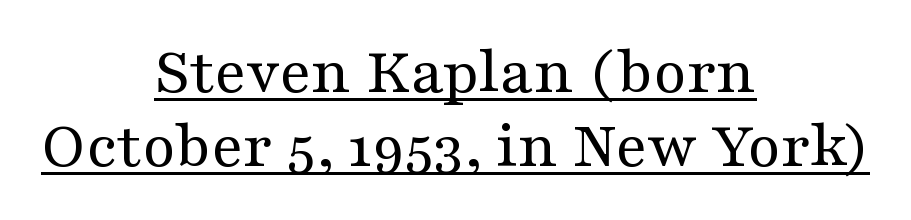
Does the lettering tilt? It doesn't — this is upright. The horizontal fit of the characters is conventional and even. This sample has the flowing, uneven cadence of proportional lettering. Heft: none added — not bold. The whitespace from short lines is split evenly between both sides. Students, observe the line beneath the letters — that is underlining.
